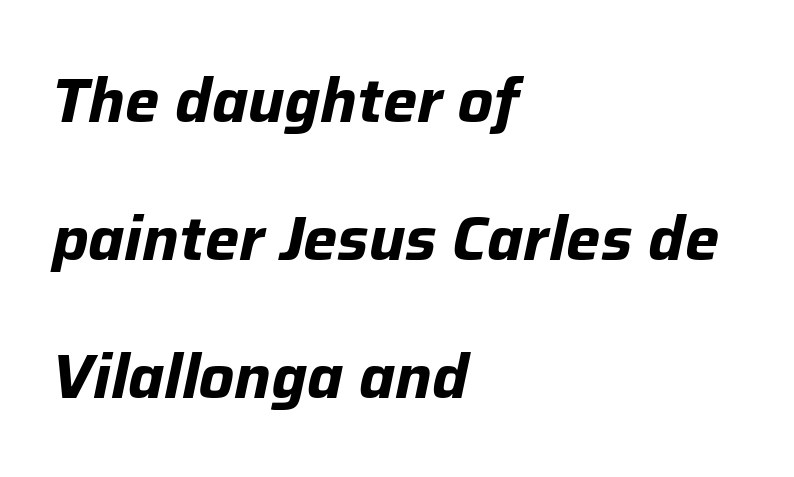
These lines are rendered in a variable-pitch font. Line spacing here is loose. The glyphs look as if they've been sheared to an angle. The face used here has the dense, thick strokes of a bold.
